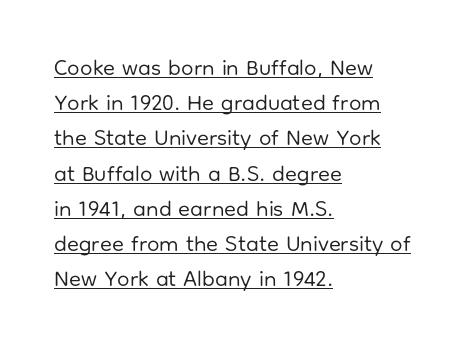
The image shows 22 px text type, upright; set left-aligned, normal line spacing (1.6x), normal letter spacing, underlined.
